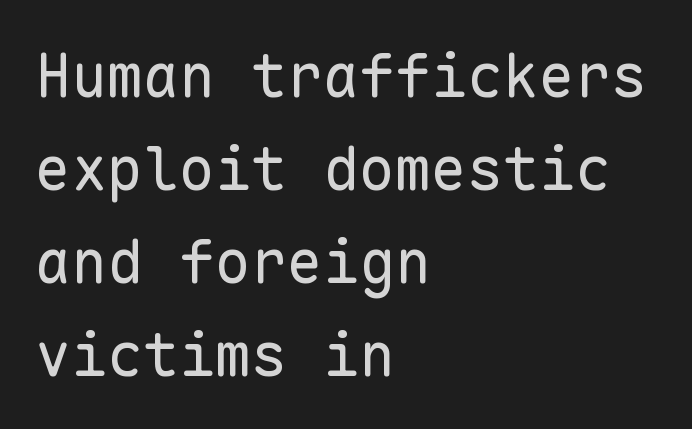
{"serif": "no", "italic": "no", "bold": "no", "weight": "regular", "width": "normal", "stroke_contrast": "low", "x_height": "medium", "monospaced": "yes", "underline": "no", "align": "left", "line_spacing": "normal", "line_spacing_ratio": 1.55, "letter_spacing": "normal", "letter_spacing_em": 0.0, "glyph_px": 60}
